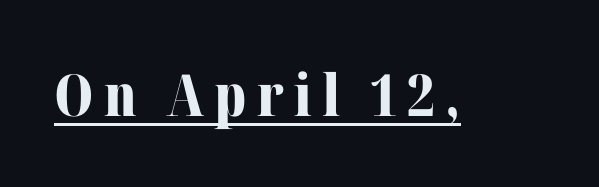
Q: Is the text bold? A: Yes.
Q: Is the text italic (slanted)? A: No, it is upright.
Q: Is the typeface a serif or a sans-serif typeface? A: Serif.
Q: Is the text underlined? A: Yes.
Q: Width (condensed, normal, or wide)? A: Normal.
Q: Stroke contrast? A: Medium.
Q: x-height? A: Medium.
Q: Monospaced? A: No.
